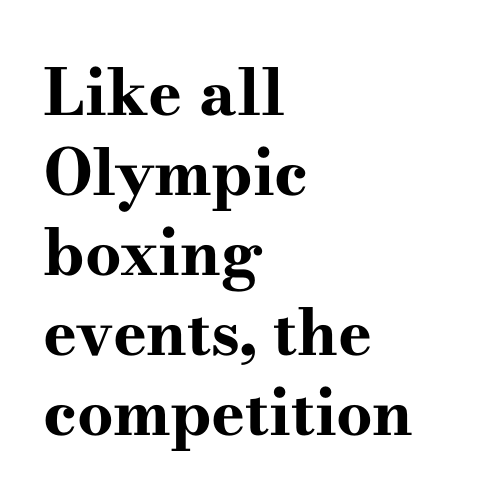
The image shows 64 px bold, wide serif type, upright; set left-aligned, normal line spacing (1.25x), normal letter spacing, not underlined; high stroke contrast and a small x-height.
